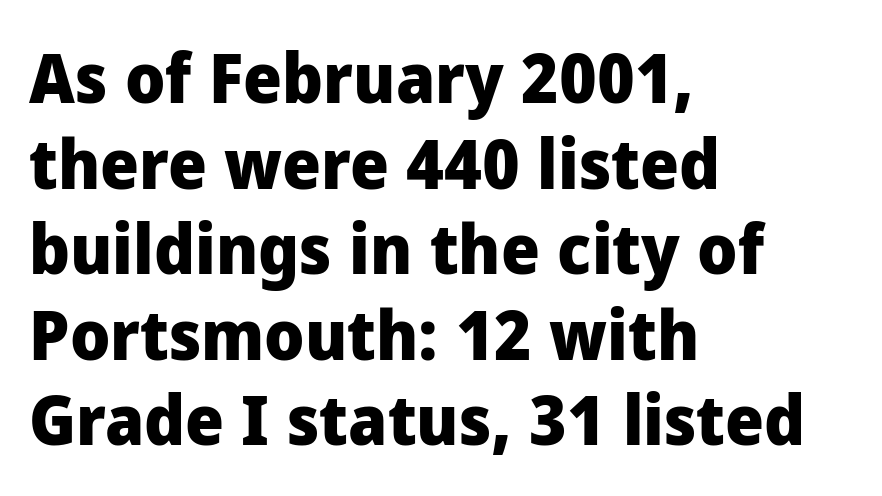
{"serif": "no", "italic": "no", "bold": "yes", "weight": "heavy", "width": "normal", "stroke_contrast": "low", "x_height": "medium", "monospaced": "no", "underline": "no", "align": "left", "line_spacing_ratio": 1.24, "letter_spacing": "normal", "letter_spacing_em": 0.0, "glyph_px": 69}
